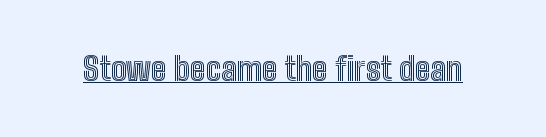
Ascenders rise straight up at ninety degrees. A typographer would call this underscored text. The letters advance in unequal steps, a hallmark of proportional type. Letter spacing: default.
